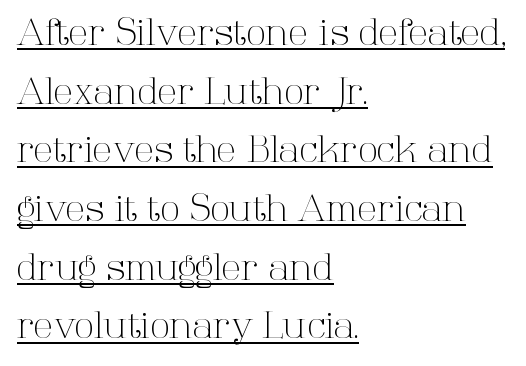
{"serif": "yes", "italic": "no", "bold": "no", "weight": "light", "width": "normal", "stroke_contrast": "high", "x_height": "medium", "monospaced": "no", "underline": "yes", "align": "left", "line_spacing": "normal", "line_spacing_ratio": 1.63, "letter_spacing": "normal", "letter_spacing_em": 0.0, "glyph_px": 36}
